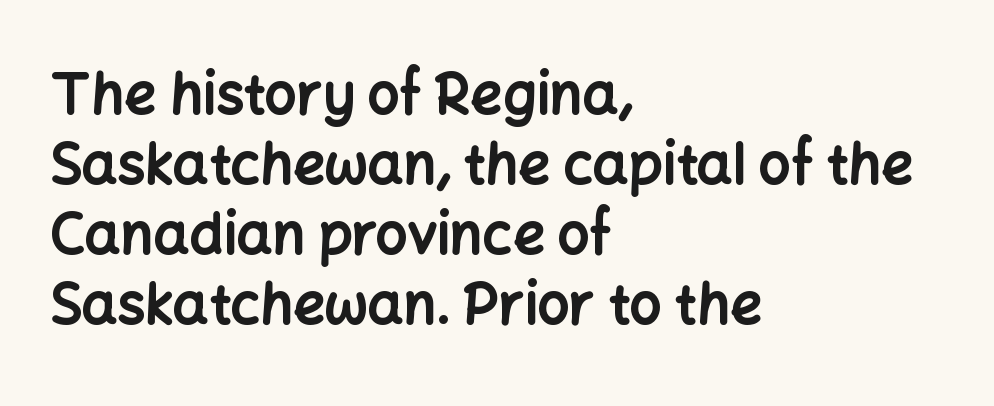
{"serif": "no", "italic": "no", "bold": "yes", "weight": "bold", "width": "normal", "stroke_contrast": "low", "x_height": "medium", "monospaced": "no", "underline": "no", "align": "left", "line_spacing": "normal", "line_spacing_ratio": 1.25, "letter_spacing": "normal", "letter_spacing_em": 0.0, "glyph_px": 56}
